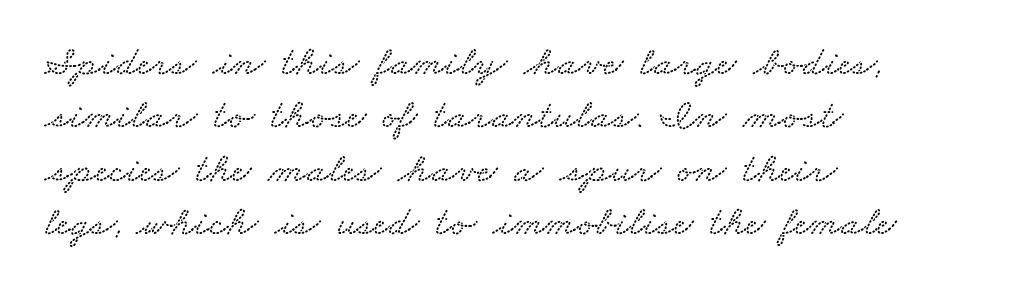
Q: Is the text underlined? A: No.
Q: How is the paragraph aligned? A: Left-aligned.
Q: Is the spacing between letters normal or unusually wide? A: Normal.
Q: Is the spacing between lines tight, normal or loose? A: Normal.
Q: Width (condensed, normal, or wide)? A: Wide.
Q: Stroke contrast? A: Low.
Q: x-height? A: Small.
Q: Monospaced? A: No.
